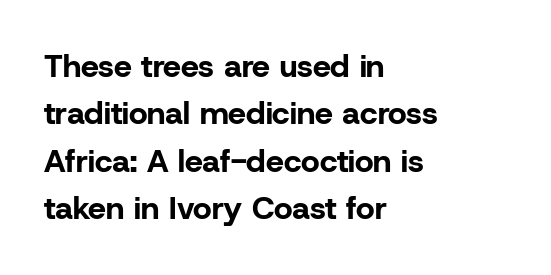
The image shows 32 px bold sans-serif type, upright; set left-aligned, normal line spacing (1.48x), normal letter spacing, not underlined; low stroke contrast and a medium x-height.
